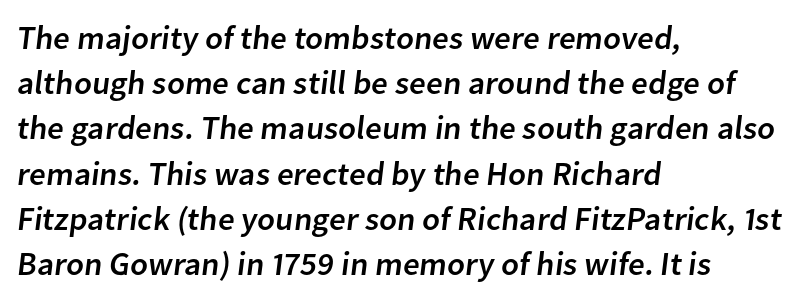
{"serif": "no", "width": "normal", "stroke_contrast": "low", "x_height": "medium", "monospaced": "no", "underline": "no", "align": "left", "line_spacing": "normal", "line_spacing_ratio": 1.37, "letter_spacing": "normal", "letter_spacing_em": 0.0, "glyph_px": 33}
